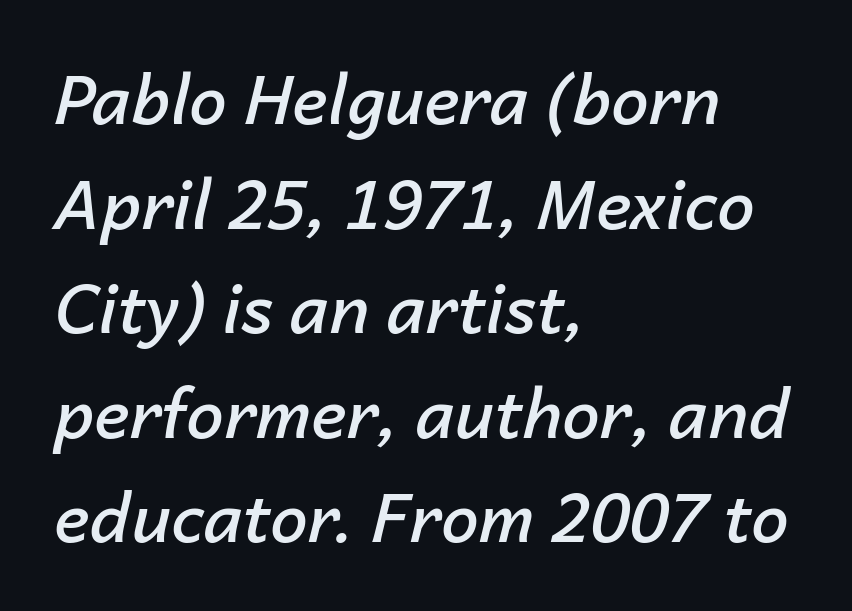
The image shows 67 px semibold type, italic (leaning right); set left-aligned, normal line spacing (1.56x), normal letter spacing, not underlined; low stroke contrast and a medium x-height.
